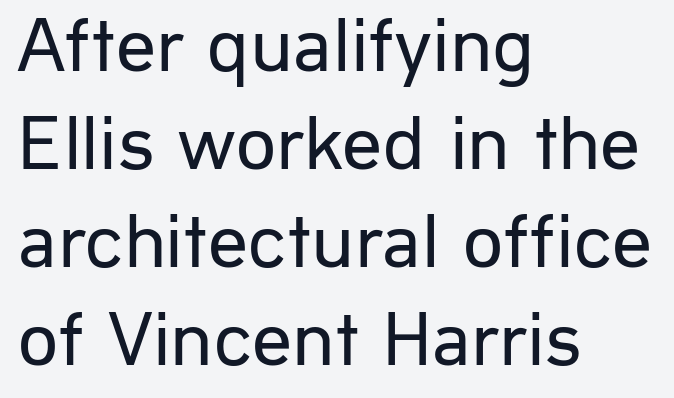
{"serif": "no", "italic": "no", "bold": "no", "weight": "regular", "width": "normal", "stroke_contrast": "low", "x_height": "medium", "monospaced": "no", "underline": "no", "align": "left", "line_spacing_ratio": 1.24, "letter_spacing": "normal", "letter_spacing_em": 0.0, "glyph_px": 79}
